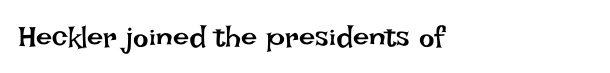
{"italic": "no", "bold": "no", "weight": "regular", "width": "normal", "stroke_contrast": "low", "x_height": "large", "monospaced": "no", "underline": "no", "align": "left", "letter_spacing": "normal", "letter_spacing_em": 0.0, "glyph_px": 29}
